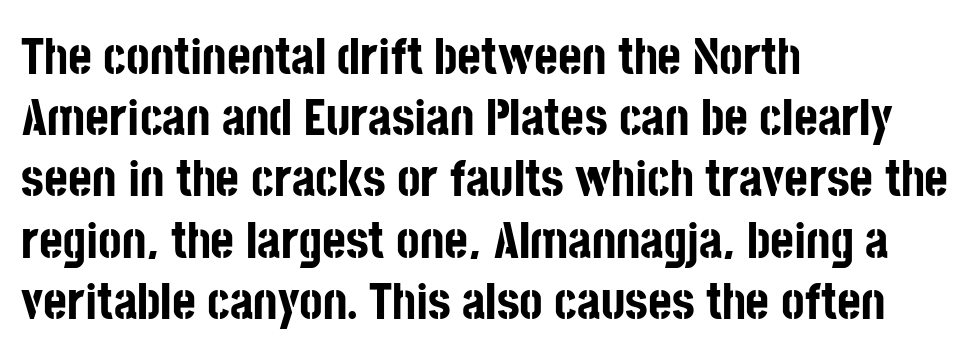
The image shows 51 px bold, condensed sans-serif type, upright; set left-aligned, line spacing 1.2x, normal letter spacing, not underlined; low stroke contrast and a large x-height.
